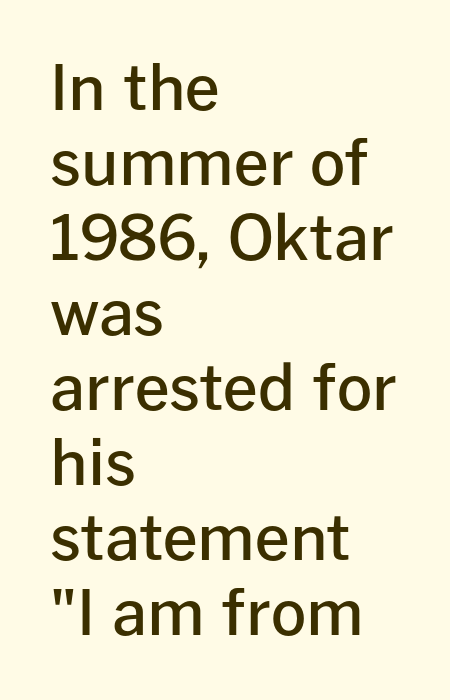
{"serif": "no", "italic": "no", "bold": "semi", "weight": "semibold", "width": "normal", "stroke_contrast": "low", "x_height": "medium", "monospaced": "no", "underline": "no", "align": "left", "line_spacing_ratio": 1.21, "letter_spacing": "normal", "letter_spacing_em": 0.0, "glyph_px": 62}
